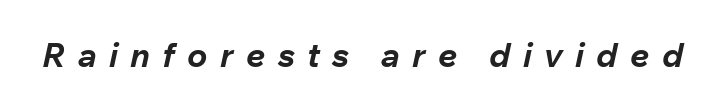
The image shows 34 px bold type, italic (leaning right); set unusually wide letter spacing (+0.36 em), not underlined; low stroke contrast and a medium x-height.
